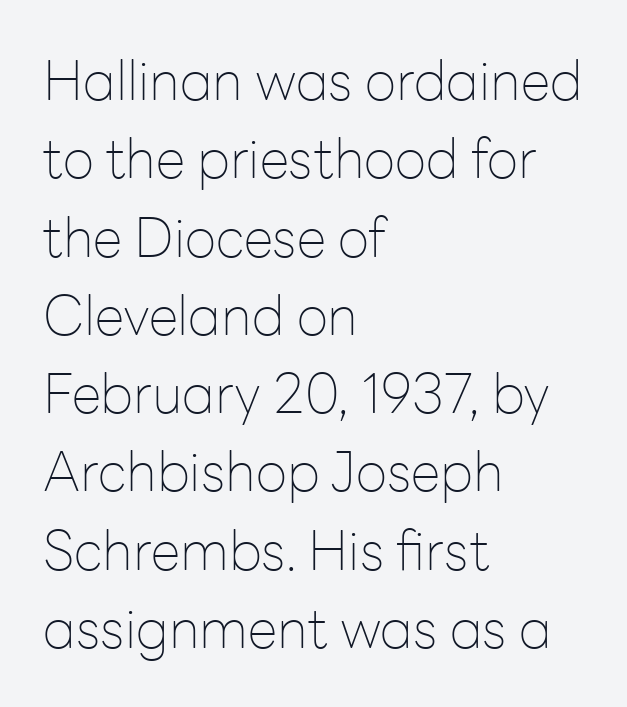
{"serif": "no", "italic": "no", "bold": "no", "weight": "thin", "width": "normal", "stroke_contrast": "low", "x_height": "medium", "monospaced": "no", "underline": "no", "align": "left", "line_spacing": "normal", "line_spacing_ratio": 1.45, "letter_spacing": "normal", "letter_spacing_em": 0.0, "glyph_px": 54}
